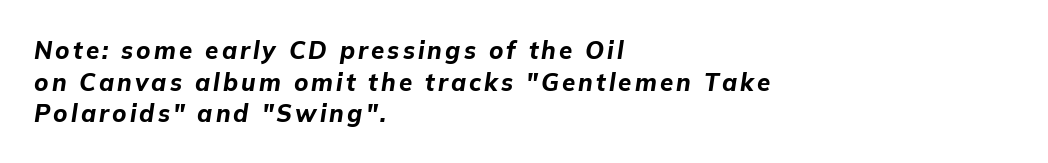
Q: Is the text bold? A: Yes.
Q: Is the text italic (slanted)? A: Yes, it leans right by about 9 degrees.
Q: Is the text underlined? A: No.
Q: How is the paragraph aligned? A: Left-aligned.
Q: Is the spacing between lines tight, normal or loose? A: Normal.
